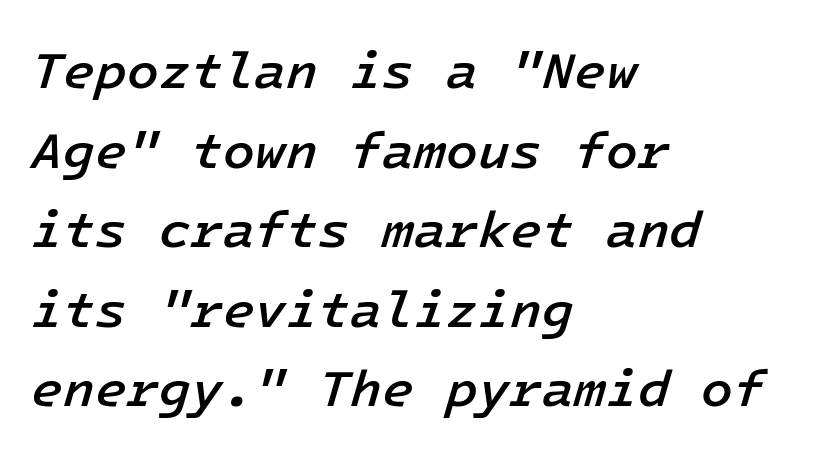
{"italic": "yes", "lean": "right", "slant_degrees": 16, "bold": "semi", "weight": "semibold", "width": "normal", "stroke_contrast": "low", "x_height": "medium", "underline": "no", "align": "left", "line_spacing": "normal", "line_spacing_ratio": 1.53, "letter_spacing": "normal", "letter_spacing_em": 0.0, "glyph_px": 52}
